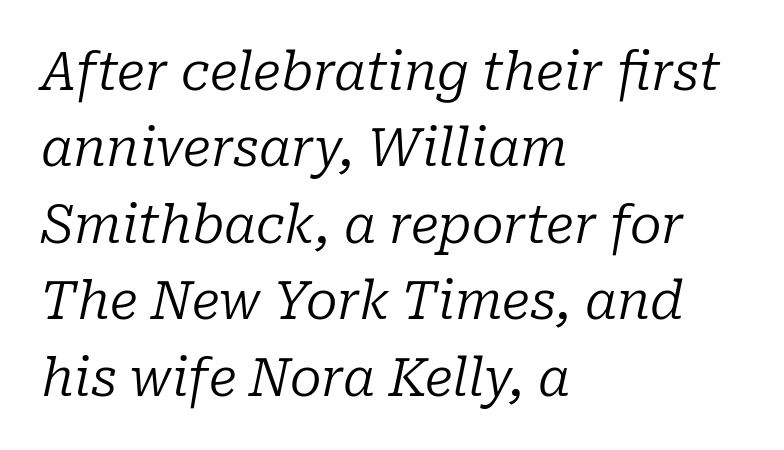
{"serif": "yes", "italic": "yes", "lean": "right", "slant_degrees": 10, "bold": "no", "weight": "regular", "width": "normal", "stroke_contrast": "low", "x_height": "medium", "monospaced": "no", "underline": "no", "align": "left", "line_spacing": "normal", "line_spacing_ratio": 1.47, "letter_spacing": "normal", "letter_spacing_em": 0.0, "glyph_px": 52}
